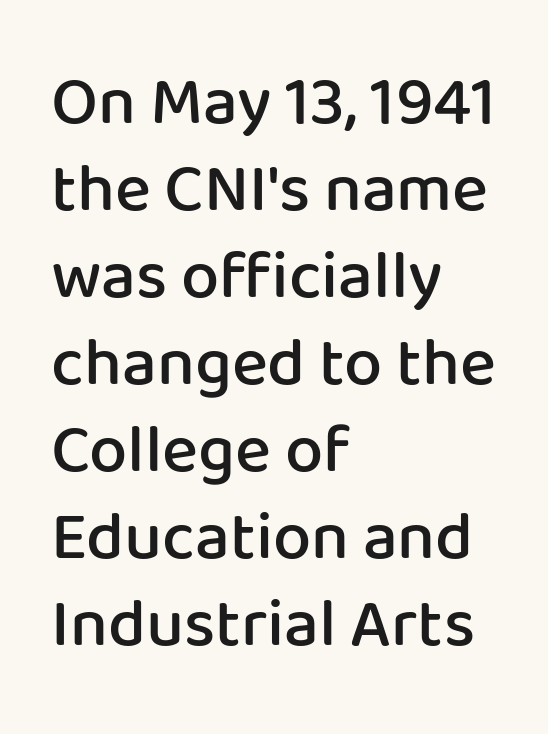
If you drew a ruler down the left edge, every line would touch it. The specimen omits any rule beneath the text block's lines. This sample uses a sans-serif face. Posture: straight, roman, zero tilt. Words appear dense and cohesive because spacing is normal. Stems and bowls a touch heavier than normal — semibold.
